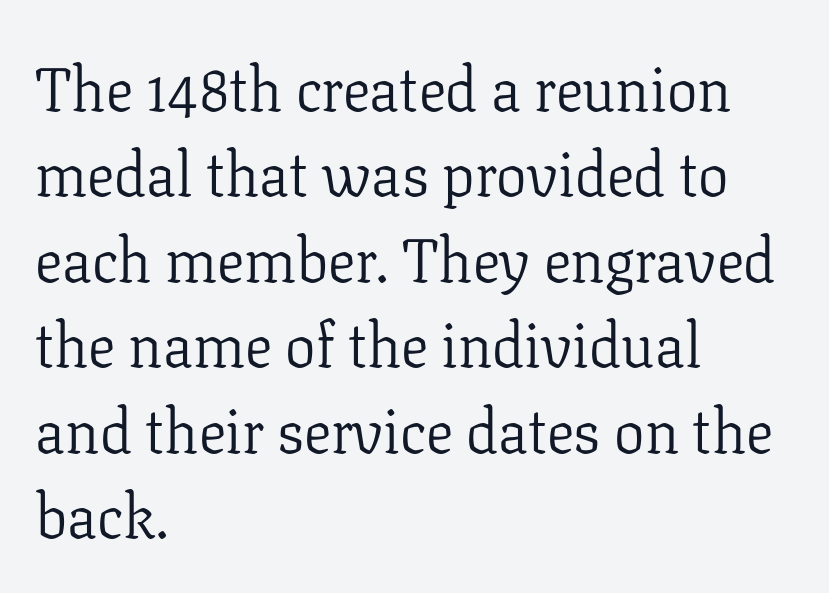
{"serif": "yes", "italic": "no", "bold": "no", "weight": "light", "width": "normal", "stroke_contrast": "low", "x_height": "medium", "monospaced": "no", "underline": "no", "align": "left", "line_spacing": "normal", "line_spacing_ratio": 1.4, "letter_spacing": "normal", "letter_spacing_em": 0.0, "glyph_px": 61}
